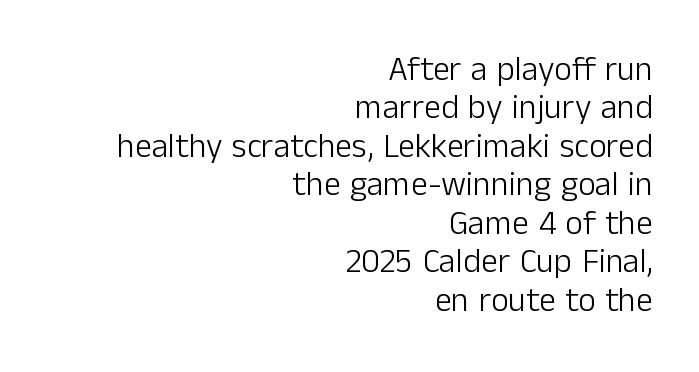
{"serif": "no", "italic": "no", "bold": "no", "weight": "light", "width": "normal", "stroke_contrast": "low", "x_height": "medium", "monospaced": "no", "underline": "no", "align": "right", "line_spacing": "tight", "line_spacing_ratio": 1.13, "letter_spacing": "normal", "letter_spacing_em": 0.0, "glyph_px": 34}
